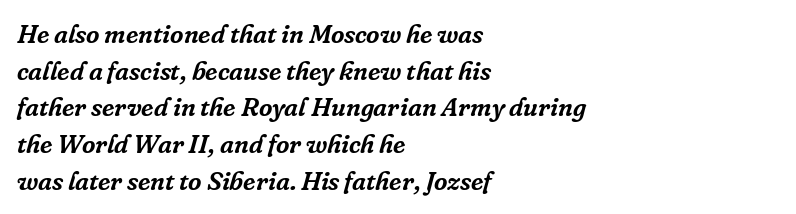
Q: Is the text italic (slanted)? A: Yes, it leans right by about 16 degrees.
Q: Is the text underlined? A: No.
Q: How is the paragraph aligned? A: Left-aligned.
Q: Is the spacing between letters normal or unusually wide? A: Normal.
Q: Is the spacing between lines tight, normal or loose? A: Normal.
